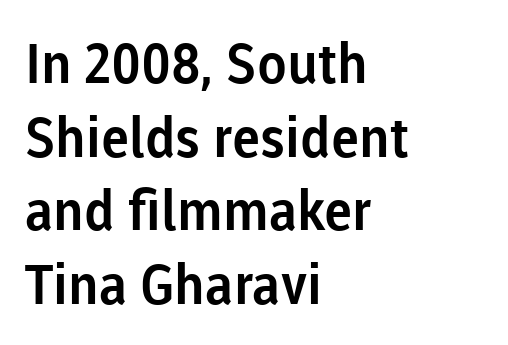
Default kerning and tracking; the words read as compact shapes. The ragged edge is on the right, which tells us the setting is flush left. The rendering shows plain stroke endings on the letterforms — a sans-serif design. The type sits square on the baseline with zero lean.
